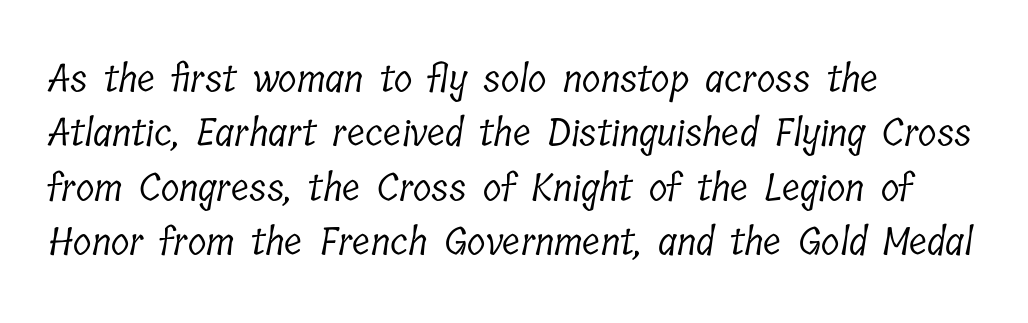
The image shows 38 px light, condensed serif type; set left-aligned, normal line spacing (1.43x), normal letter spacing, not underlined; low stroke contrast and a medium x-height.
